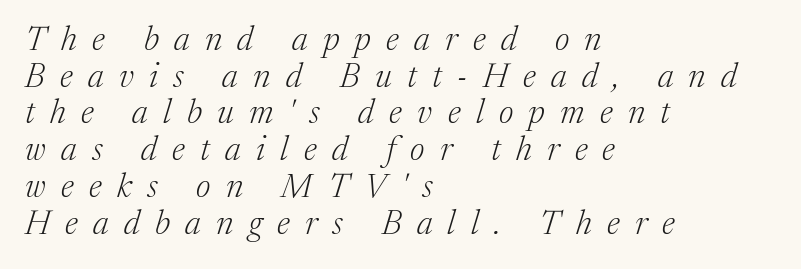
{"serif": "yes", "italic": "yes", "lean": "right", "slant_degrees": 17, "bold": "no", "weight": "light", "width": "normal", "stroke_contrast": "medium", "x_height": "medium", "monospaced": "no", "underline": "no", "align": "left", "line_spacing": "tight", "line_spacing_ratio": 1.08, "letter_spacing": "wide", "letter_spacing_em": 0.45, "glyph_px": 34}
